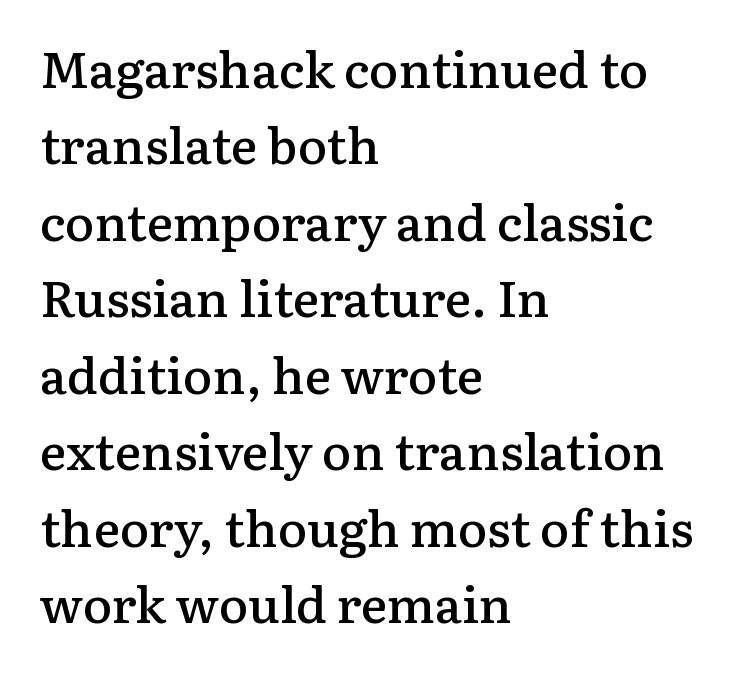
The passage shown has conventional tracking throughout. All the whitespace from short lines collects on the right. Each new line begins a customary step beneath the previous one. Here the designer chose a conventional face with non-uniform glyph widths. Letterform terminals end in serifs throughout the passage. Quick note: not italic, upright.
